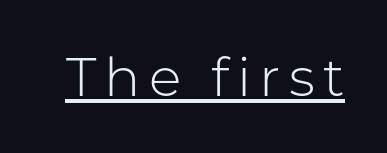
{"serif": "no", "italic": "no", "bold": "no", "weight": "light", "width": "normal", "stroke_contrast": "low", "x_height": "medium", "monospaced": "no", "underline": "yes", "glyph_px": 54}
